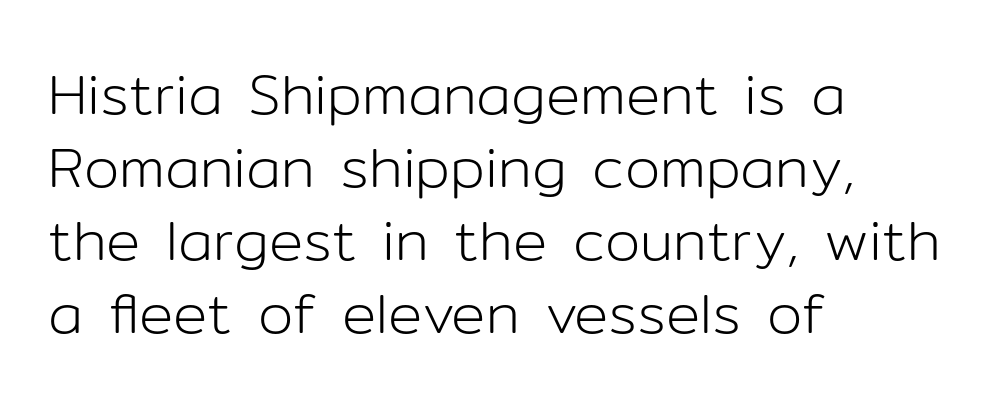
Q: Is the text bold? A: No.
Q: Is the text italic (slanted)? A: No, it is upright.
Q: Is the typeface a serif or a sans-serif typeface? A: Sans-serif.
Q: Is the text underlined? A: No.
Q: How is the paragraph aligned? A: Left-aligned.
Q: Is the spacing between letters normal or unusually wide? A: Normal.
Q: Is the spacing between lines tight, normal or loose? A: Normal.
Q: Width (condensed, normal, or wide)? A: Normal.
Q: Stroke contrast? A: Low.
Q: x-height? A: Medium.
Q: Monospaced? A: No.
